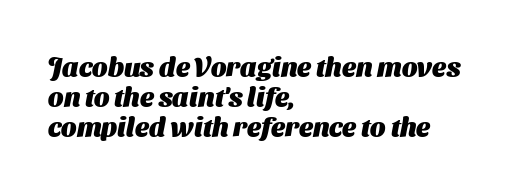
{"bold": "yes", "underline": "no", "align": "left", "line_spacing": "tight", "line_spacing_ratio": 1.11, "letter_spacing": "normal", "letter_spacing_em": 0.0, "glyph_px": 27}
